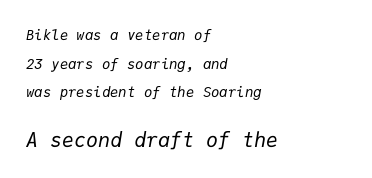
Caption: standard tracking, unaltered. In terms of leading, this rendering errs on the spacious side. No letter is thick-stroked: the sample isn't bold. Notice how the passage keeps a crisp vertical edge on the left only. Visually, the bottom section dominates because its glyphs are scaled up.
